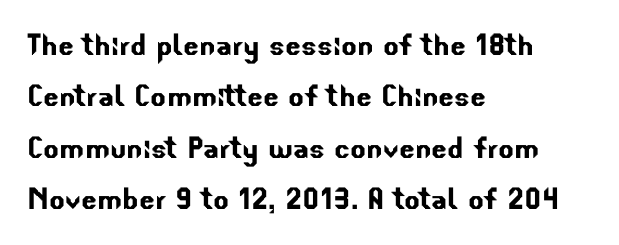
Quick note: interline space is typical. Is this a fixed-width face? No — the glyphs have proportional, varying widths. The letterforms sit shoulder to shoulder at normal distance. To sum up the face: it is a sans, with no serifs. Does the copy run flush right? No — it runs flush left. Check under the words: just untouched page.
